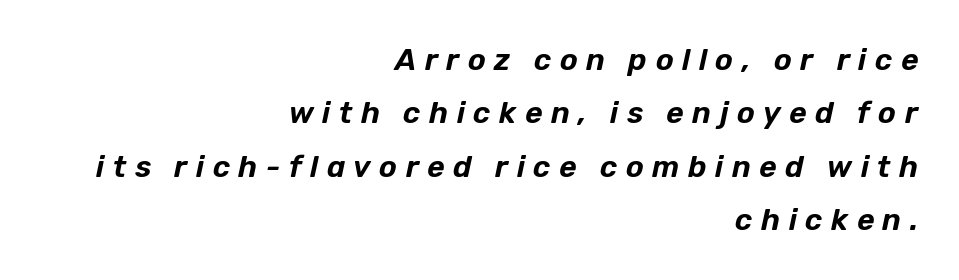
{"italic": "yes", "lean": "right", "slant_degrees": 12, "width": "normal", "stroke_contrast": "low", "x_height": "medium", "monospaced": "no", "underline": "no", "align": "right", "line_spacing_ratio": 1.78, "letter_spacing": "wide", "letter_spacing_em": 0.28, "glyph_px": 30}
